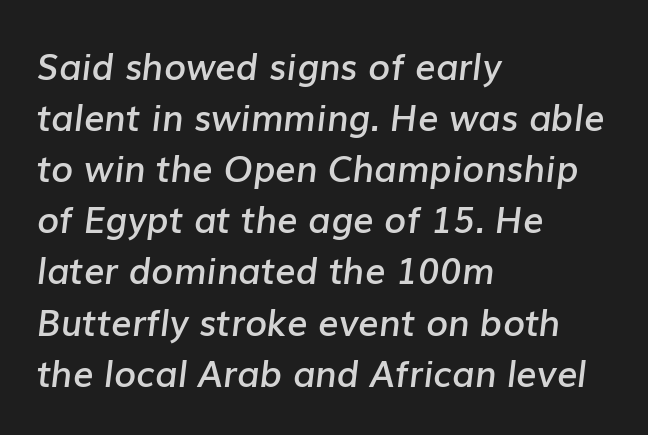
{"italic": "yes", "lean": "right", "slant_degrees": 7, "bold": "semi", "weight": "semibold", "width": "normal", "stroke_contrast": "low", "x_height": "medium", "monospaced": "no", "underline": "no", "align": "left", "line_spacing": "normal", "line_spacing_ratio": 1.42, "letter_spacing": "normal", "letter_spacing_em": 0.0, "glyph_px": 36}
